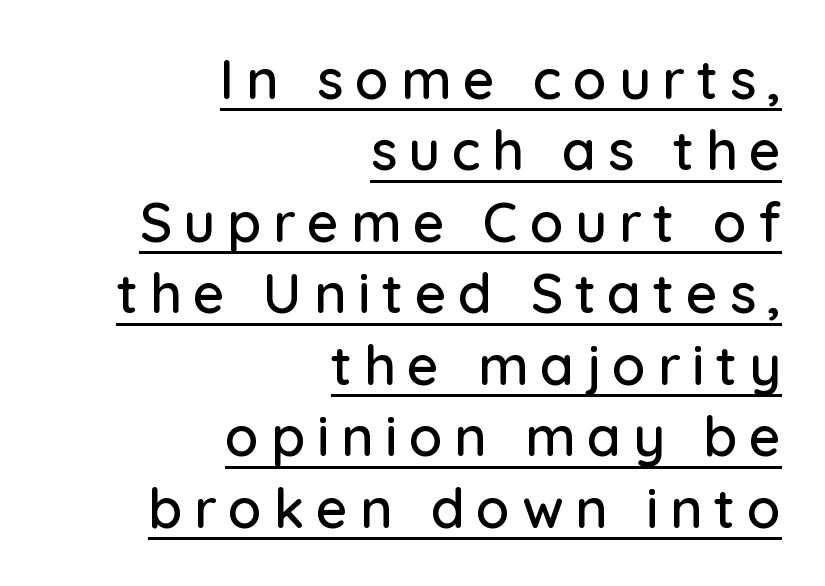
{"serif": "no", "italic": "no", "width": "normal", "stroke_contrast": "low", "x_height": "medium", "monospaced": "no", "underline": "yes", "align": "right", "line_spacing": "normal", "line_spacing_ratio": 1.3, "letter_spacing": "wide", "letter_spacing_em": 0.21, "glyph_px": 55}
